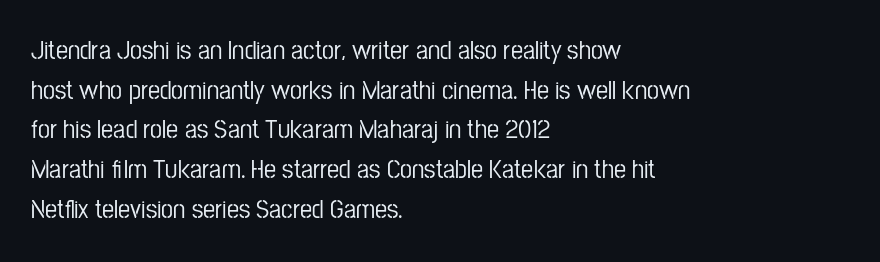
Reading down the column, the eye jumps a familiar distance to each next line. The gaps between neighbouring characters are ordinary and unremarkable. Every character sits straight up, as roman type does. These lines stack with their left ends in a neat column. Bare-footed words on every line.
